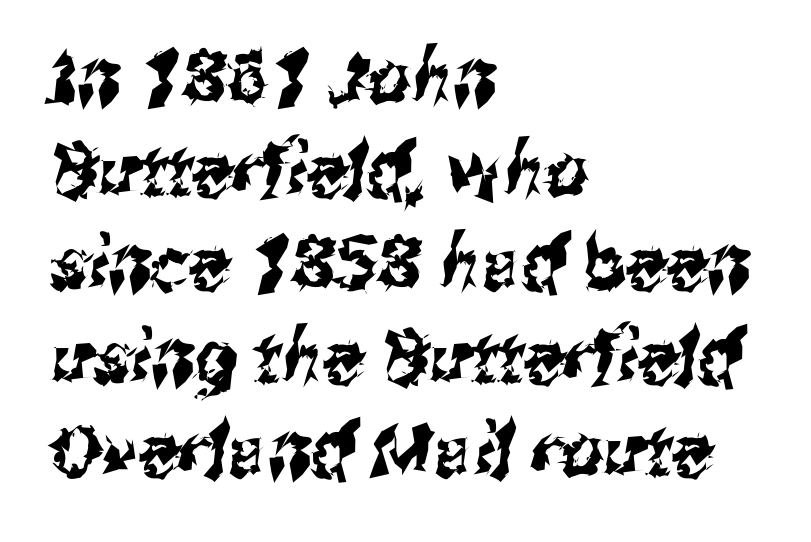
{"serif": "no", "width": "condensed", "stroke_contrast": "medium", "x_height": "medium", "monospaced": "no", "underline": "no", "align": "left", "line_spacing": "normal", "line_spacing_ratio": 1.26, "letter_spacing": "normal", "letter_spacing_em": 0.0, "glyph_px": 74}
